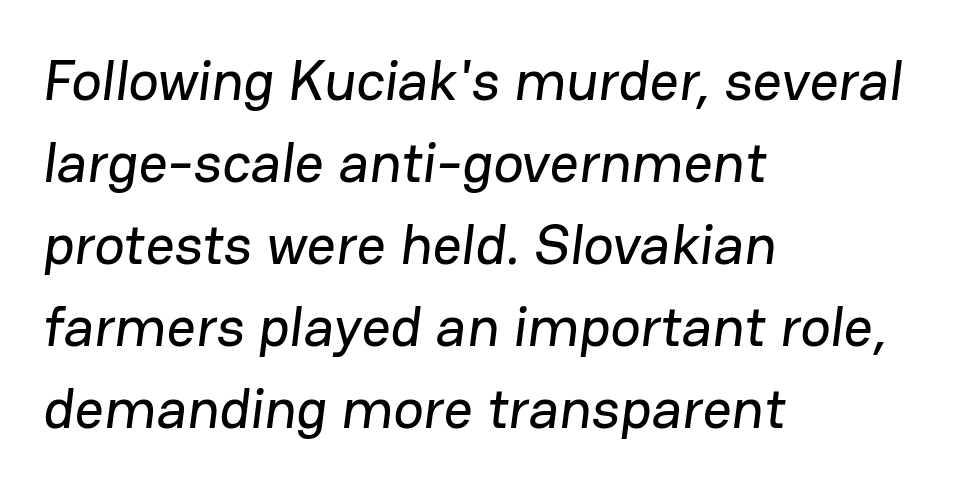
{"serif": "no", "width": "normal", "stroke_contrast": "low", "x_height": "medium", "monospaced": "no", "underline": "no", "align": "left", "line_spacing": "normal", "line_spacing_ratio": 1.44, "letter_spacing": "normal", "letter_spacing_em": 0.0, "glyph_px": 57}
